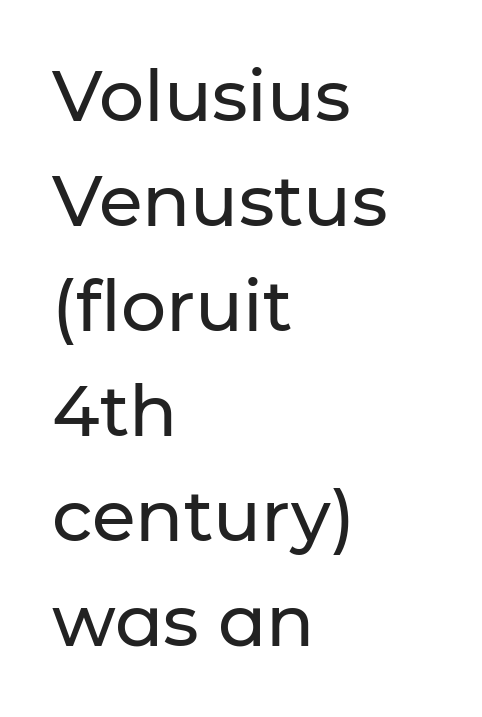
{"serif": "no", "italic": "no", "width": "normal", "stroke_contrast": "low", "x_height": "medium", "monospaced": "no", "underline": "no", "align": "left", "line_spacing": "normal", "line_spacing_ratio": 1.48, "letter_spacing": "normal", "letter_spacing_em": 0.0, "glyph_px": 71}
